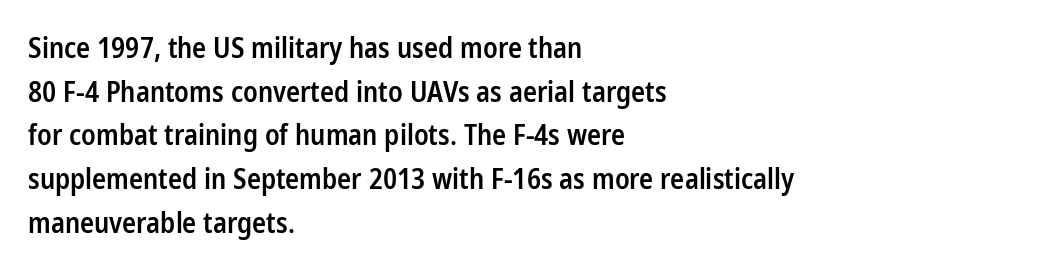
Q: Is the text bold? A: Semi-bold.
Q: Is the text italic (slanted)? A: No, it is upright.
Q: Is the typeface a serif or a sans-serif typeface? A: Sans-serif.
Q: Is the text underlined? A: No.
Q: How is the paragraph aligned? A: Left-aligned.
Q: Is the spacing between letters normal or unusually wide? A: Normal.
Q: Is the spacing between lines tight, normal or loose? A: Normal.
Q: Width (condensed, normal, or wide)? A: Condensed.
Q: Stroke contrast? A: Low.
Q: x-height? A: Medium.
Q: Monospaced? A: No.
